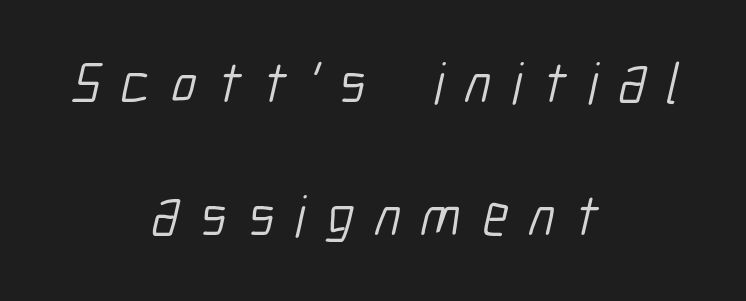
Think of a printed novel: that variable character pitch is what you see here. No feet cap the strokes, marking this as sans-serif type. Is the letter spacing exaggerated? Yes — the characters are pushed far apart. The line-height multiplier appears high, well above default. A student would call this center alignment; a typographer would say set centered. Stroke thickness stays within the range of a standard reading face or lighter.
